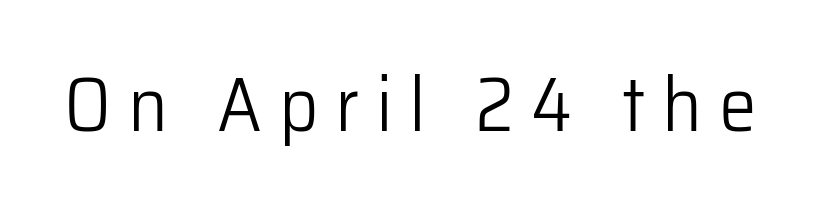
The image shows 76 px light sans-serif type, upright; set unusually wide letter spacing (+0.22 em), not underlined; low stroke contrast and a medium x-height.
